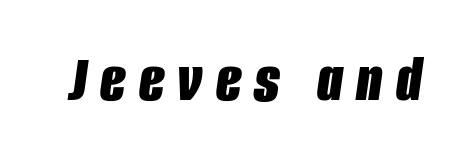
The image shows 67 px bold, condensed type, italic (leaning right); set unusually wide letter spacing (+0.2 em), not underlined; low stroke contrast and a large x-height.
